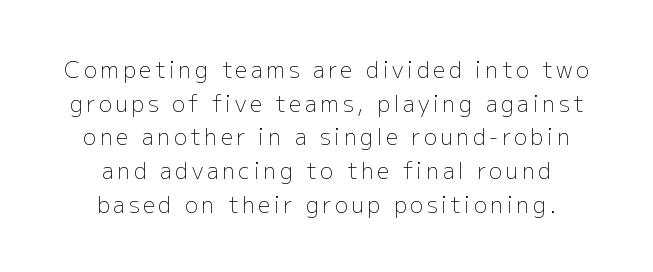
The image shows 22 px text type, upright; set centered, normal line spacing (1.53x), not underlined.
